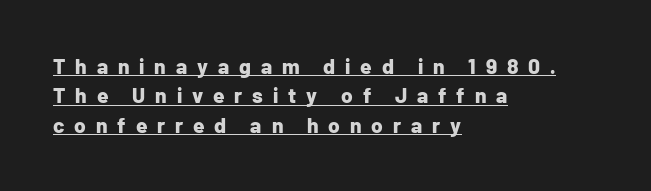
The image shows 21 px bold type, upright; set left-aligned, normal line spacing (1.4x), unusually wide letter spacing (+0.47 em), underlined.
